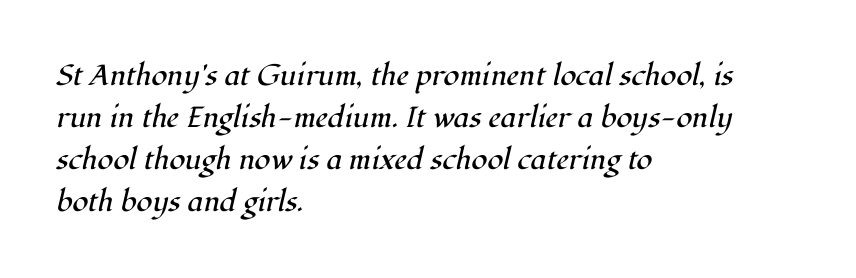
Q: Is the text bold? A: No.
Q: Is the text italic (slanted)? A: Yes, it leans right by about 12 degrees.
Q: Is the typeface a serif or a sans-serif typeface? A: Serif.
Q: Is the text underlined? A: No.
Q: How is the paragraph aligned? A: Left-aligned.
Q: Is the spacing between letters normal or unusually wide? A: Normal.
Q: Is the spacing between lines tight, normal or loose? A: Normal.
Q: Width (condensed, normal, or wide)? A: Normal.
Q: Stroke contrast? A: High.
Q: x-height? A: Medium.
Q: Monospaced? A: No.
